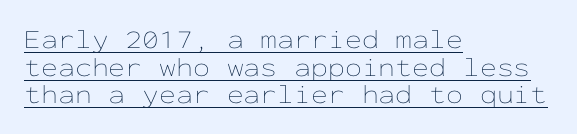
The image shows 27 px text type, upright; set left-aligned, tight line spacing (1.02x), normal letter spacing, underlined.
